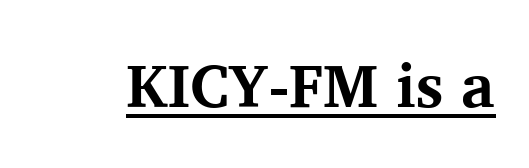
Q: Is the text bold? A: Yes.
Q: Is the text italic (slanted)? A: No, it is upright.
Q: Is the typeface a serif or a sans-serif typeface? A: Serif.
Q: Is the text underlined? A: Yes.
Q: Is the spacing between letters normal or unusually wide? A: Normal.
Q: Width (condensed, normal, or wide)? A: Normal.
Q: Stroke contrast? A: Medium.
Q: x-height? A: Medium.
Q: Monospaced? A: No.
